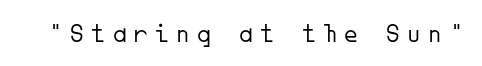
The typography opts for an upright posture over an oblique one. Words appear elongated and porous because spacing is wide. Underlining? Definitely not there. Unbolded letterforms with no extra heft.
